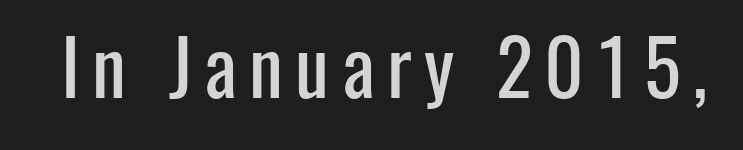
The image shows 77 px condensed sans-serif type, upright; set not underlined; low stroke contrast and a medium x-height.
